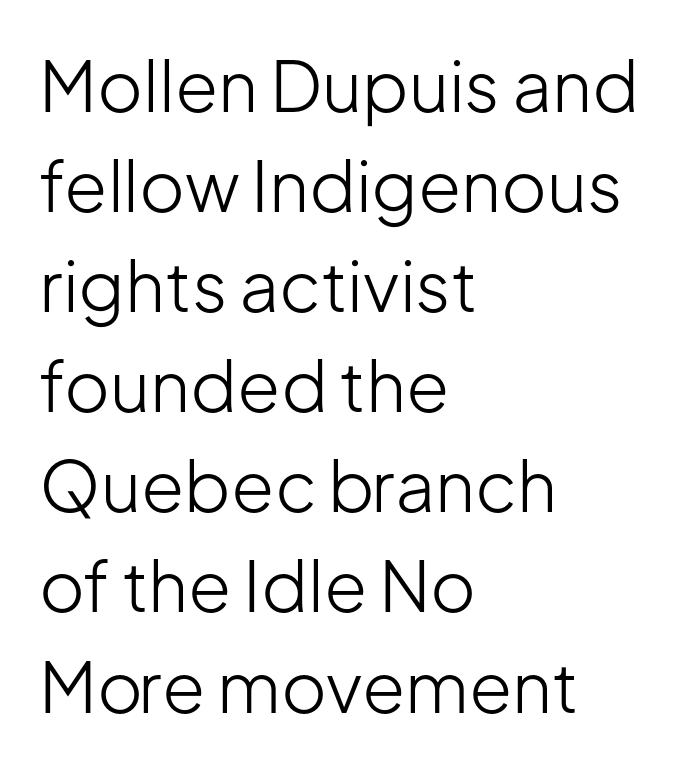
The image shows 70 px light sans-serif type, upright; set left-aligned, normal line spacing (1.43x), normal letter spacing, not underlined; low stroke contrast and a medium x-height.
